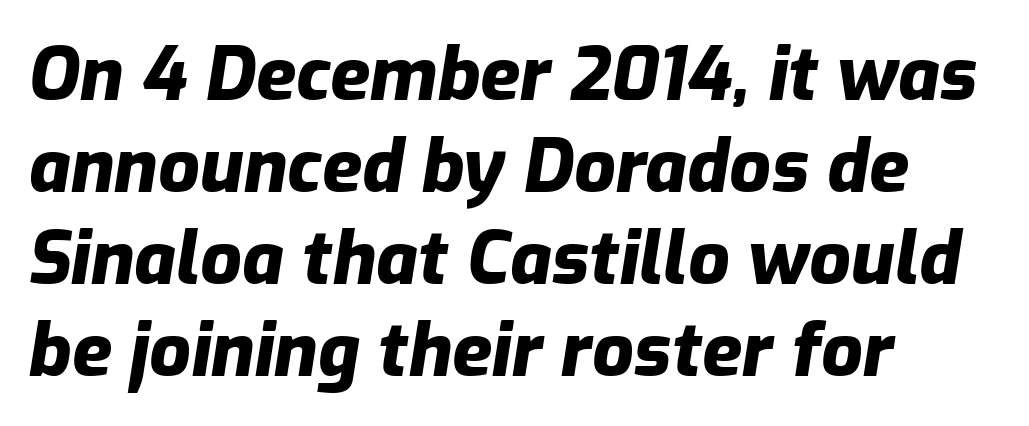
{"italic": "yes", "lean": "right", "slant_degrees": 9, "bold": "yes", "weight": "heavy", "width": "normal", "stroke_contrast": "low", "x_height": "medium", "monospaced": "no", "underline": "no", "align": "left", "line_spacing": "normal", "line_spacing_ratio": 1.26, "letter_spacing": "normal", "letter_spacing_em": 0.0, "glyph_px": 73}
